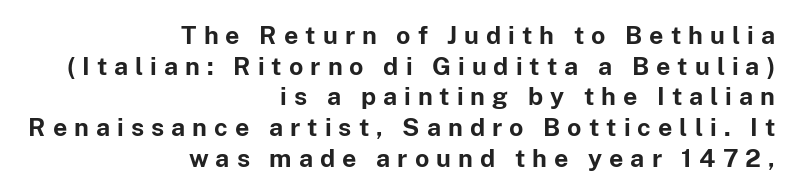
Posture: vertical. The rendering inserts visible extra space after every character. Bold? Absolutely — the strokes are thick and heavy. Type without underlining.
